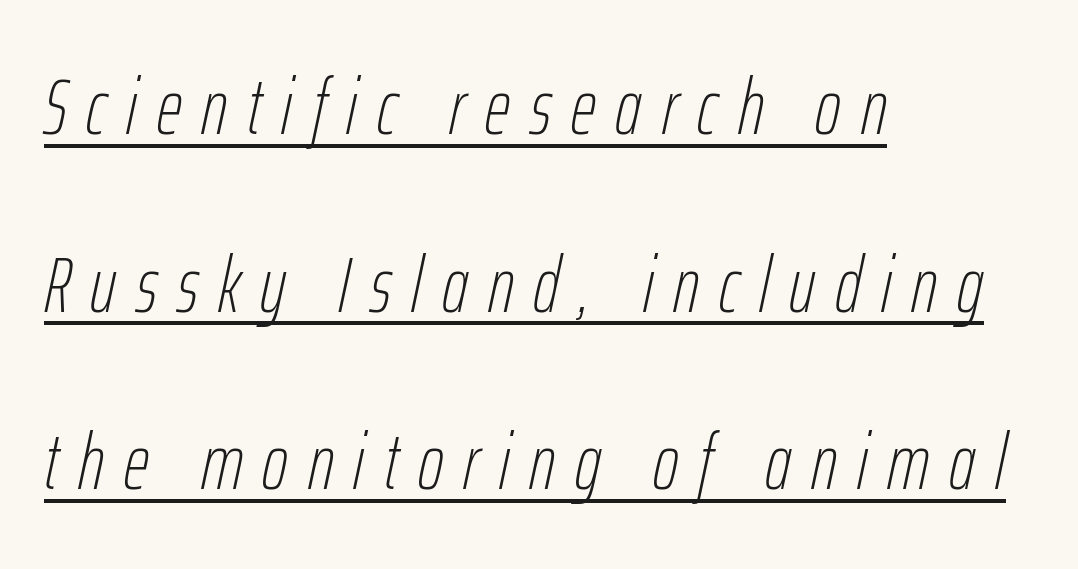
Q: Is the text bold? A: No.
Q: Is the text italic (slanted)? A: Yes, it leans right by about 12 degrees.
Q: Is the text underlined? A: Yes.
Q: How is the paragraph aligned? A: Left-aligned.
Q: Is the spacing between letters normal or unusually wide? A: Unusually wide.
Q: Is the spacing between lines tight, normal or loose? A: Loose.
Q: Width (condensed, normal, or wide)? A: Condensed.
Q: Stroke contrast? A: Low.
Q: x-height? A: Medium.
Q: Monospaced? A: No.
